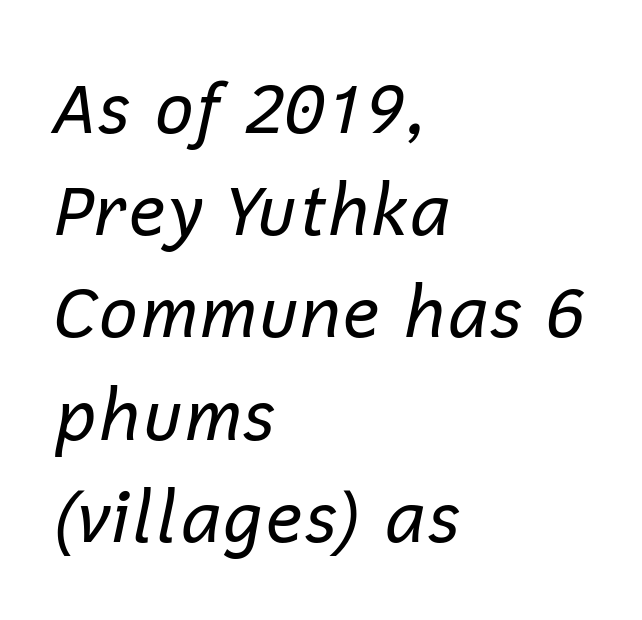
These lines stack with their left ends in a neat column. The rendering uses natural spacing where letterforms have individual widths. The cut favours lightness, reaching ordinary text weight at its darkest. The face used here has a pronounced slope to its letters. Regular leading.
